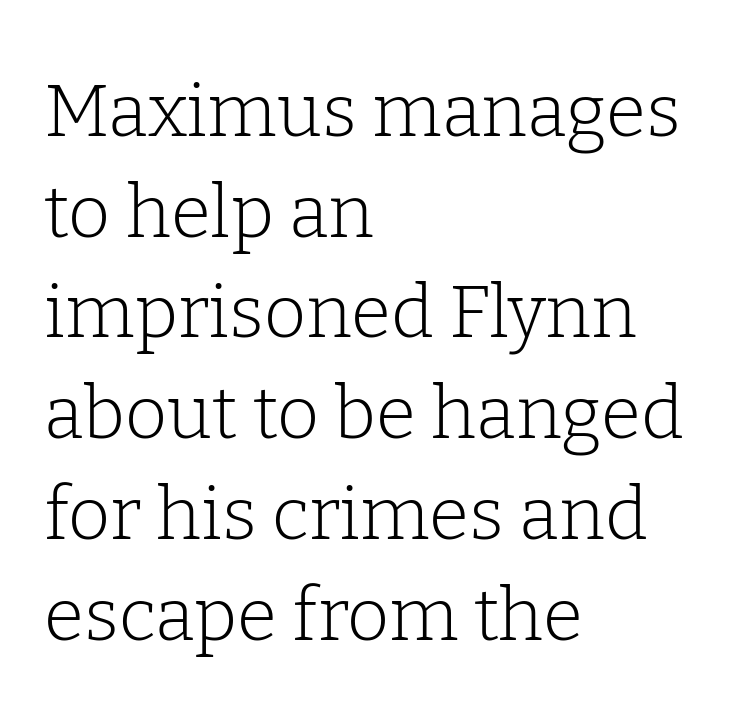
Each letter keeps its own natural width here, so spacing adapts to shape. The rendering shows small feet on the letterforms — a serif design. Between one letter and the next there's only the usual sliver of space. The string is rendered with underlining switched off. Vertical spacing — default. Casual observation: everything's shoved over to the left.
